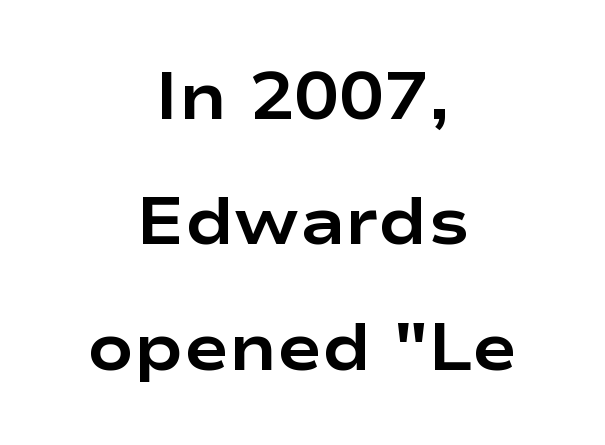
Q: Is the text bold? A: Yes.
Q: Is the text italic (slanted)? A: No, it is upright.
Q: Is the typeface a serif or a sans-serif typeface? A: Sans-serif.
Q: Is the text underlined? A: No.
Q: How is the paragraph aligned? A: Centered.
Q: Is the spacing between letters normal or unusually wide? A: Normal.
Q: Width (condensed, normal, or wide)? A: Wide.
Q: Stroke contrast? A: Low.
Q: x-height? A: Medium.
Q: Monospaced? A: No.
